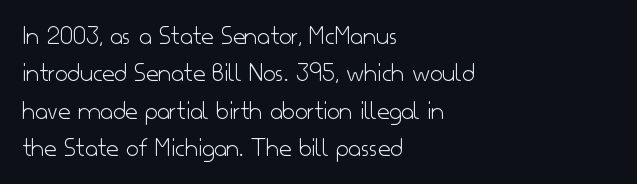
Interline gaps are of average width in this sample. Inter-character spacing is left at the font's built-in metrics. If you drew a line through each stem, it would be perfectly vertical. Words float on clear page, feet unadorned. Each line starts at the same left margin while the right side varies.
